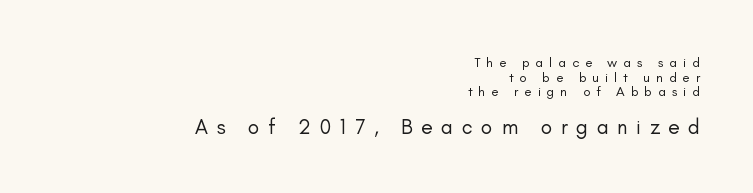
{"italic": "no", "bold": "no", "underline": "no", "align": "right", "line_spacing": "tight", "line_spacing_ratio": 1.05, "letter_spacing": "wide", "letter_spacing_em": 0.41, "larger_block": "second", "size_ratio": 1.5, "glyph_px": 21}
